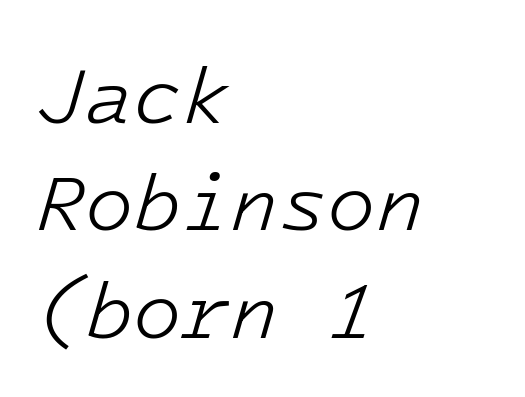
The image shows 79 px light type, italic (leaning right), monospaced; set left-aligned, normal line spacing (1.36x), normal letter spacing, not underlined; low stroke contrast and a medium x-height.
